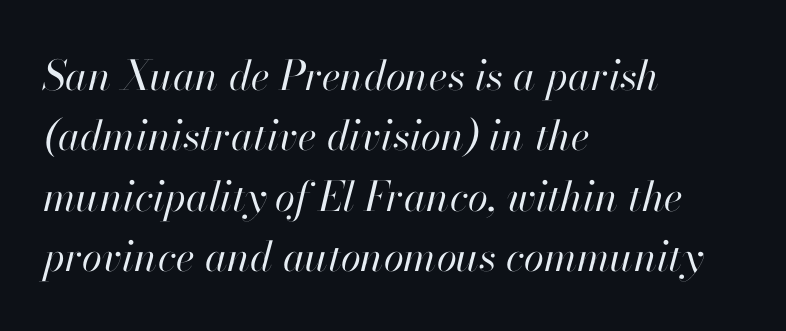
{"italic": "yes", "lean": "right", "slant_degrees": 13, "bold": "no", "weight": "regular", "width": "normal", "stroke_contrast": "high", "x_height": "small", "monospaced": "no", "underline": "no", "align": "left", "line_spacing": "normal", "line_spacing_ratio": 1.47, "letter_spacing": "normal", "letter_spacing_em": 0.0, "glyph_px": 41}
